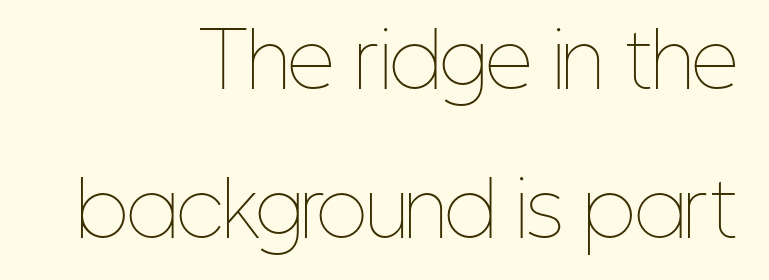
{"italic": "no", "bold": "no", "weight": "thin", "width": "condensed", "stroke_contrast": "low", "x_height": "medium", "monospaced": "no", "underline": "no", "align": "right", "line_spacing": "loose", "line_spacing_ratio": 2.01, "letter_spacing": "normal", "letter_spacing_em": 0.0, "glyph_px": 74}
